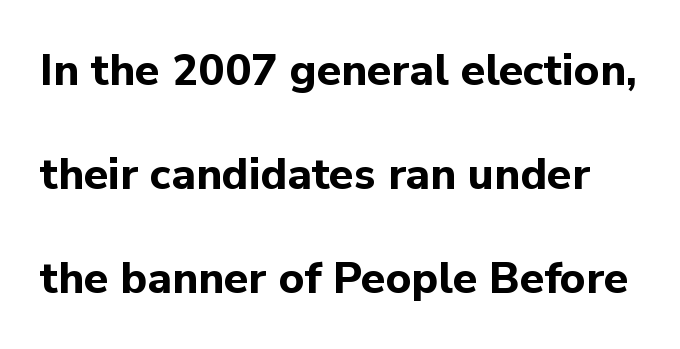
{"serif": "no", "italic": "no", "bold": "yes", "weight": "bold", "width": "normal", "stroke_contrast": "low", "x_height": "medium", "monospaced": "no", "underline": "no", "line_spacing": "loose", "line_spacing_ratio": 2.36, "letter_spacing": "normal", "letter_spacing_em": 0.0, "glyph_px": 44}
